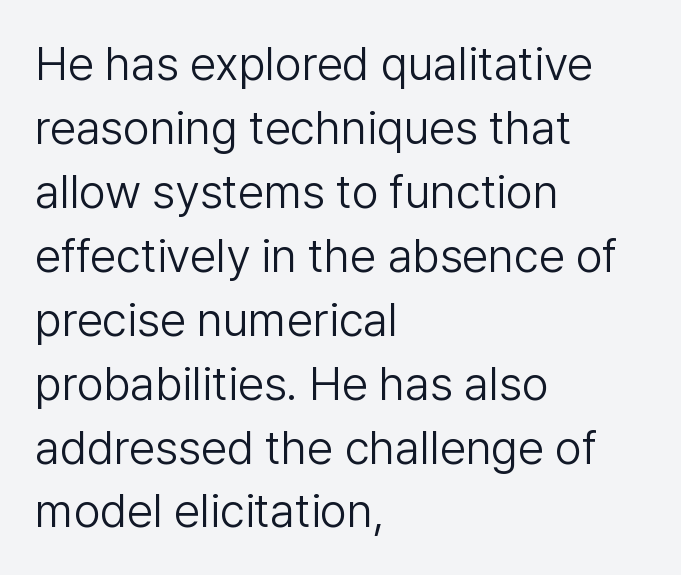
{"serif": "no", "italic": "no", "bold": "no", "weight": "light", "width": "normal", "stroke_contrast": "low", "x_height": "medium", "monospaced": "no", "underline": "no", "align": "left", "line_spacing": "normal", "line_spacing_ratio": 1.36, "letter_spacing": "normal", "letter_spacing_em": 0.0, "glyph_px": 47}
